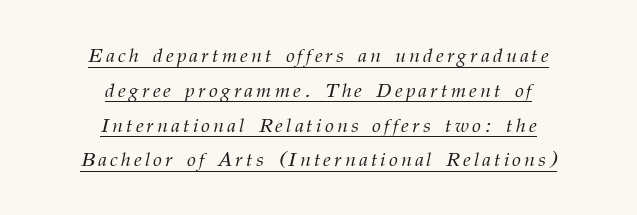
The image shows 20 px text type, italic (leaning right); set centered, line spacing 1.74x, underlined.
